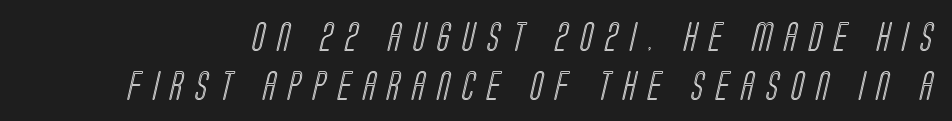
{"width": "condensed", "x_height": "large", "monospaced": "no", "underline": "no", "line_spacing": "normal", "line_spacing_ratio": 1.68, "letter_spacing": "wide", "letter_spacing_em": 0.43, "glyph_px": 29}
